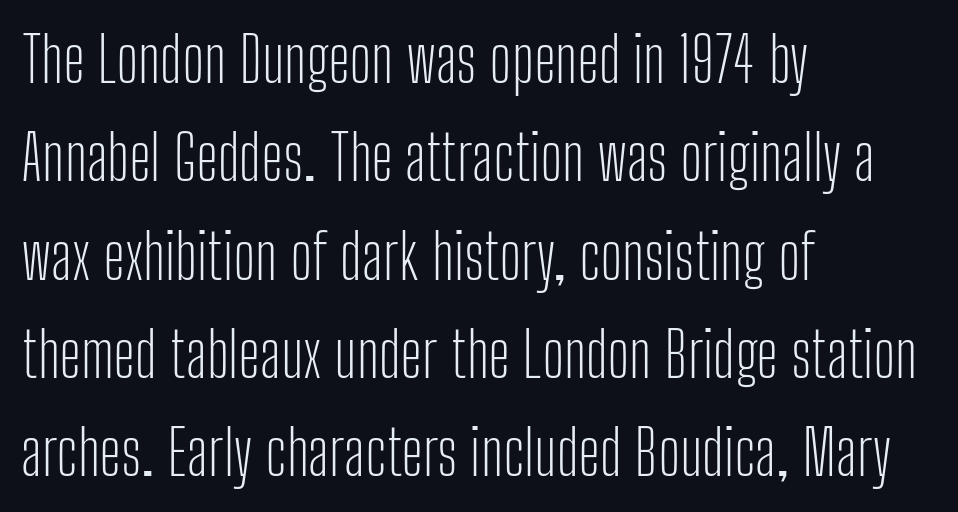
Q: Is the text bold? A: No.
Q: Is the text italic (slanted)? A: No, it is upright.
Q: Is the typeface a serif or a sans-serif typeface? A: Sans-serif.
Q: Is the text underlined? A: No.
Q: How is the paragraph aligned? A: Left-aligned.
Q: Is the spacing between letters normal or unusually wide? A: Normal.
Q: Is the spacing between lines tight, normal or loose? A: Normal.
Q: Width (condensed, normal, or wide)? A: Condensed.
Q: Stroke contrast? A: Low.
Q: x-height? A: Medium.
Q: Monospaced? A: No.
